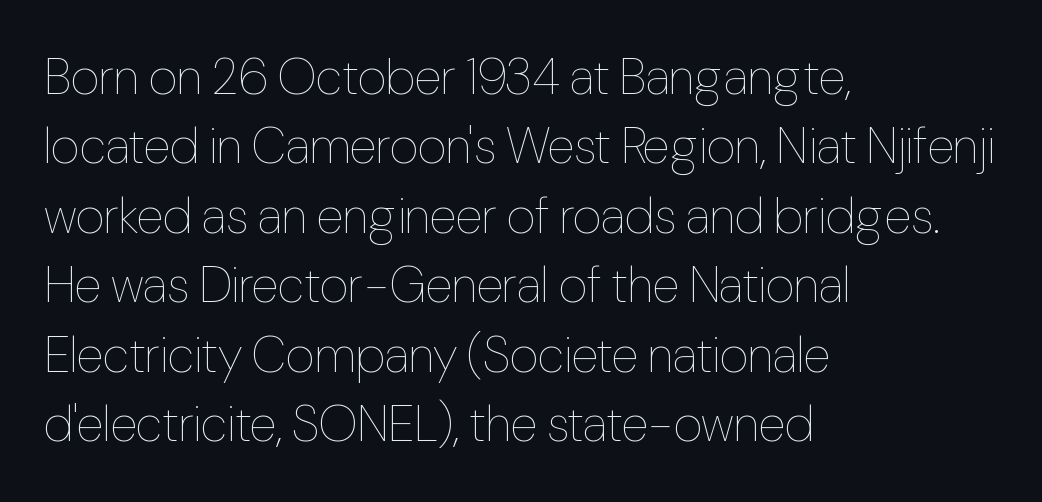
{"italic": "no", "bold": "no", "weight": "thin", "width": "condensed", "stroke_contrast": "low", "x_height": "medium", "monospaced": "no", "underline": "no", "align": "left", "line_spacing": "normal", "line_spacing_ratio": 1.39, "letter_spacing": "normal", "letter_spacing_em": 0.0, "glyph_px": 50}
